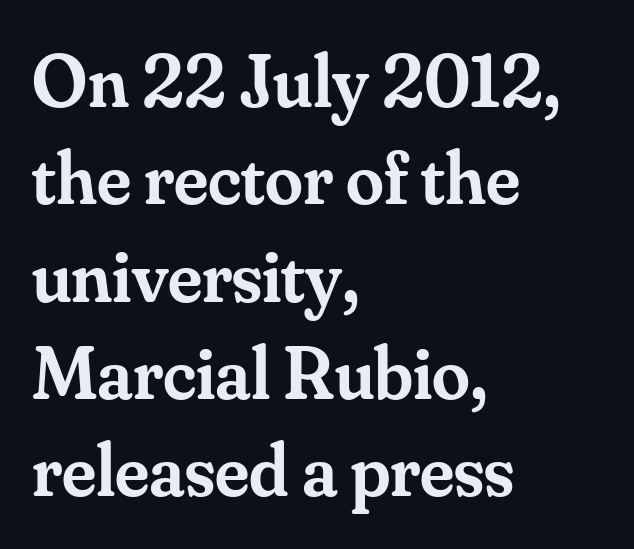
The image shows 76 px semibold serif type, upright; set left-aligned, normal line spacing (1.28x), normal letter spacing, not underlined; medium stroke contrast and a small x-height.
